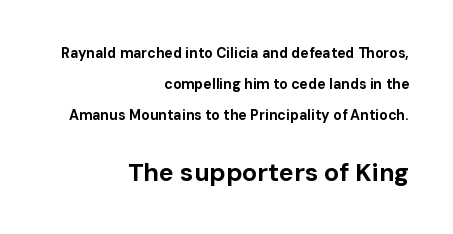
The image shows 25 px bold type, upright; set right-aligned, loose line spacing (2.2x), normal letter spacing, not underlined; the second (bottom) block is 1.79x larger.
